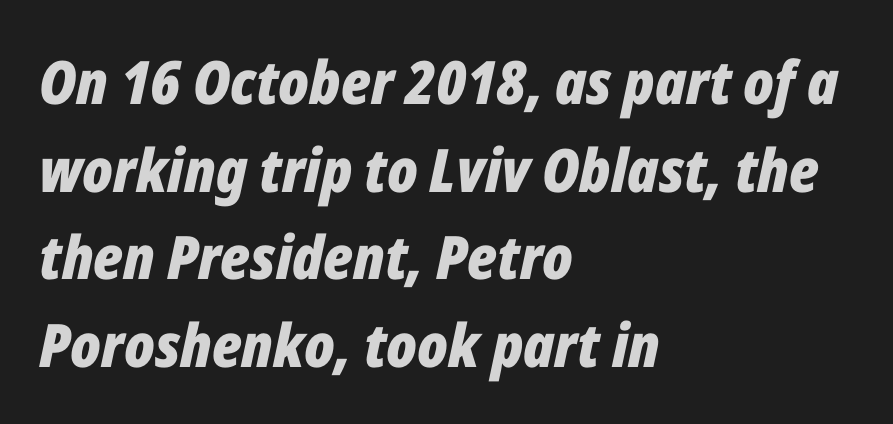
The image shows 60 px bold, condensed type, italic (leaning right); set left-aligned, normal line spacing (1.46x), normal letter spacing, not underlined; low stroke contrast and a medium x-height.
